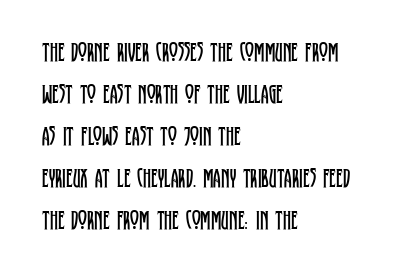
Q: Is the text bold? A: No.
Q: Is the text italic (slanted)? A: No, it is upright.
Q: Is the text underlined? A: No.
Q: How is the paragraph aligned? A: Left-aligned.
Q: Is the spacing between letters normal or unusually wide? A: Normal.
Q: Is the spacing between lines tight, normal or loose? A: Normal.
